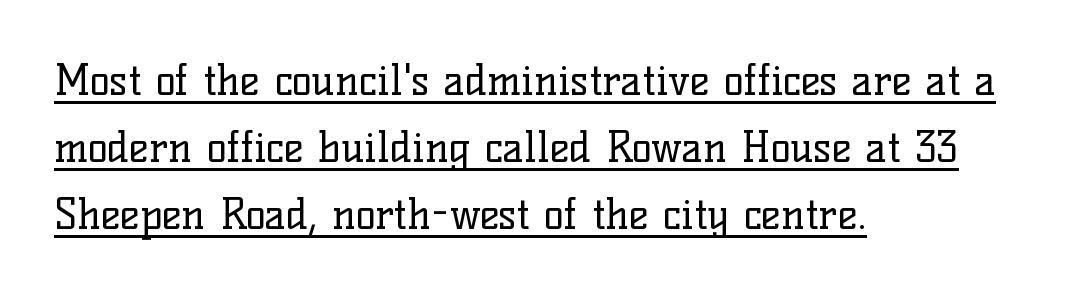
Q: Is the text bold? A: No.
Q: Is the text italic (slanted)? A: No, it is upright.
Q: Is the typeface a serif or a sans-serif typeface? A: Serif.
Q: Is the text underlined? A: Yes.
Q: How is the paragraph aligned? A: Left-aligned.
Q: Is the spacing between letters normal or unusually wide? A: Normal.
Q: Is the spacing between lines tight, normal or loose? A: Normal.
Q: Width (condensed, normal, or wide)? A: Normal.
Q: Stroke contrast? A: Low.
Q: x-height? A: Medium.
Q: Monospaced? A: No.
